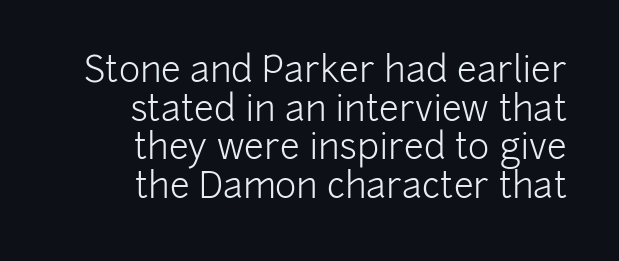
The image shows 36 px light sans-serif type, upright; set right-aligned, tight line spacing (1.07x), normal letter spacing, not underlined; low stroke contrast and a medium x-height.
